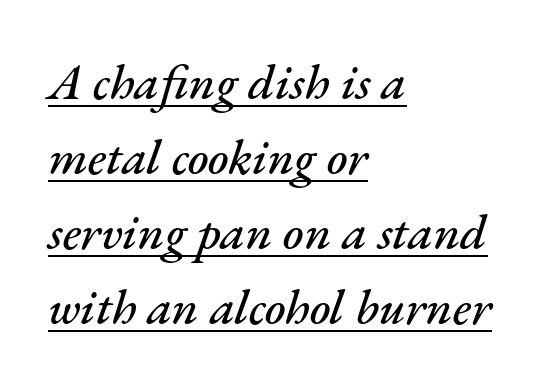
The image shows 50 px text type, italic (leaning right); set left-aligned, normal line spacing (1.5x), normal letter spacing, underlined; medium stroke contrast and a small x-height.
